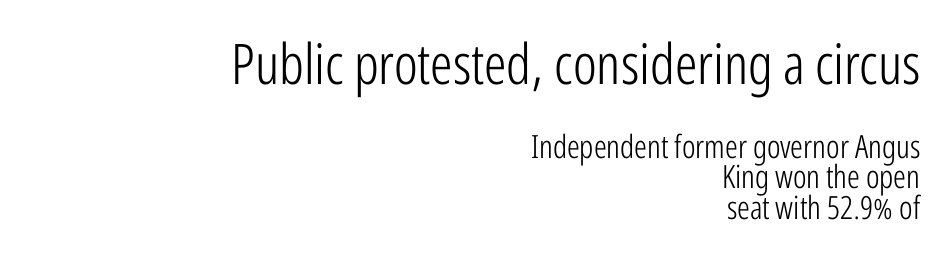
{"serif": "no", "italic": "no", "bold": "no", "weight": "light", "width": "condensed", "stroke_contrast": "low", "x_height": "medium", "monospaced": "no", "underline": "no", "align": "right", "line_spacing": "tight", "line_spacing_ratio": 0.96, "letter_spacing": "normal", "letter_spacing_em": 0.0, "larger_block": "first", "size_ratio": 1.75, "glyph_px": 56}
